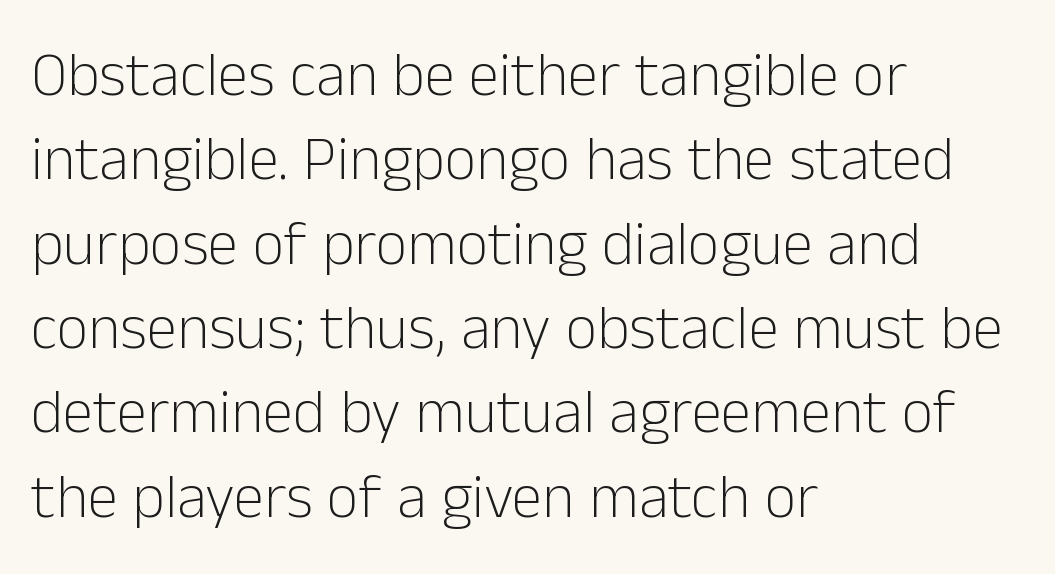
Are there feet on the stems? There aren't — it's a sans. How are the letters spaced? Ordinarily, with no added tracking. Compared with a centered layout, this one pins lines to the left instead. It's the straight-up-and-down kind of type. Compared with typical paragraphs, the rows here are spaced about the same. The typeface has the unassuming heft of standard copy or less.
